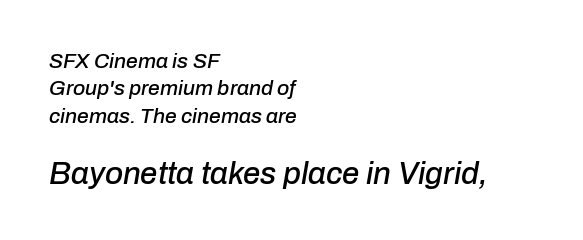
This sample is left-justified, so line endings fall wherever the words run out. Scale increases going downward across the two blocks. How are the letters spaced? Ordinarily, with no added tracking. The block of text has a typical density, with ordinary space between rows. Is this a fixed-width face? No — the glyphs have proportional, varying widths.
